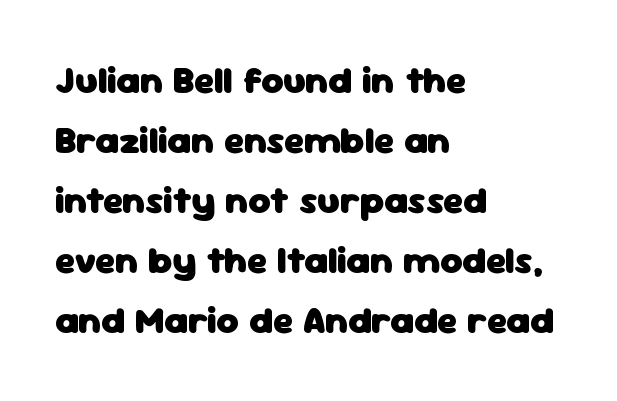
The image shows 38 px heavy sans-serif type, upright; set left-aligned, normal line spacing (1.58x), normal letter spacing, not underlined; low stroke contrast and a medium x-height.
